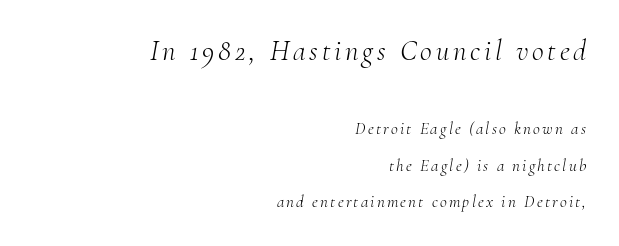
The passage shown begins with its larger block and ends with its smaller one. A student would call this right alignment; a typographer would say flush right, rag left. A quiet, ordinary-to-light weight characterises the typeface. Just letters on the line, the space beneath them empty. This sample uses an oblique cut, with every glyph tilted off the vertical.
